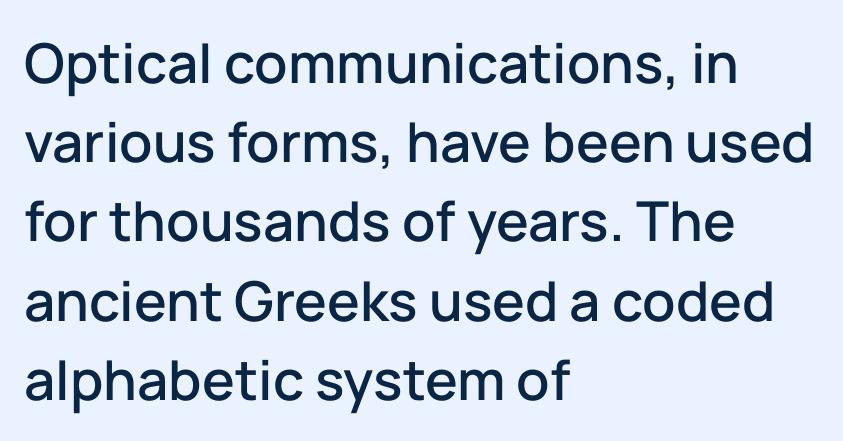
Q: Is the text italic (slanted)? A: No, it is upright.
Q: Is the typeface a serif or a sans-serif typeface? A: Sans-serif.
Q: Is the text underlined? A: No.
Q: How is the paragraph aligned? A: Left-aligned.
Q: Is the spacing between letters normal or unusually wide? A: Normal.
Q: Is the spacing between lines tight, normal or loose? A: Normal.
Q: Width (condensed, normal, or wide)? A: Normal.
Q: Stroke contrast? A: Low.
Q: x-height? A: Medium.
Q: Monospaced? A: No.
